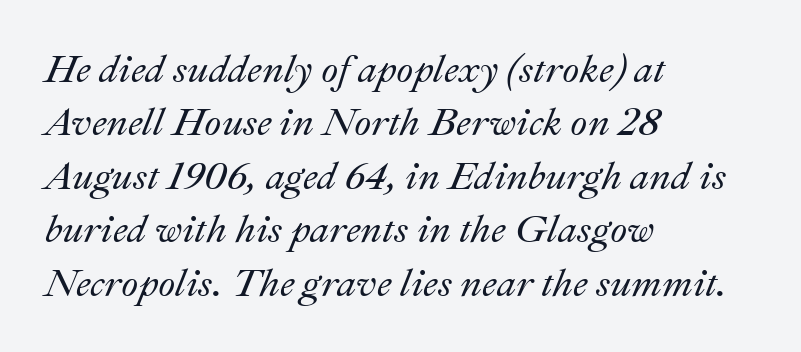
The image shows 39 px text type, italic (leaning right); set left-aligned, normal line spacing (1.37x), normal letter spacing, not underlined; medium stroke contrast and a small x-height.
